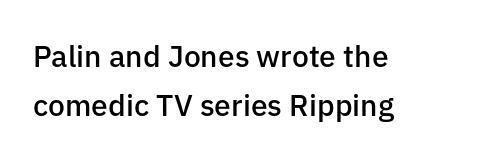
{"serif": "no", "italic": "no", "bold": "semi", "weight": "semibold", "width": "normal", "stroke_contrast": "low", "x_height": "medium", "monospaced": "no", "underline": "no", "align": "left", "line_spacing": "normal", "line_spacing_ratio": 1.65, "letter_spacing": "normal", "letter_spacing_em": 0.0, "glyph_px": 30}
